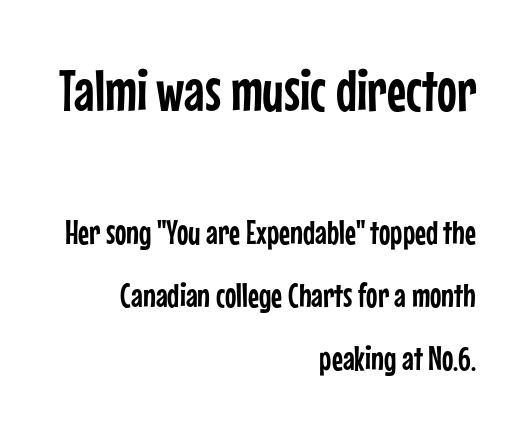
Q: Is the text italic (slanted)? A: No, it is upright.
Q: Is the typeface a serif or a sans-serif typeface? A: Sans-serif.
Q: Is the text underlined? A: No.
Q: How is the paragraph aligned? A: Right-aligned.
Q: Is the spacing between letters normal or unusually wide? A: Normal.
Q: Which block of text is set in a larger size, the first (top) or the second (bottom)? A: The first (top) one.
Q: Width (condensed, normal, or wide)? A: Condensed.
Q: Stroke contrast? A: Low.
Q: x-height? A: Medium.
Q: Monospaced? A: No.
